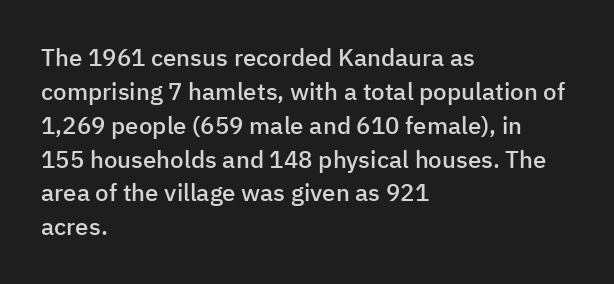
The image shows 24 px text type, upright; set left-aligned, normal line spacing (1.41x), normal letter spacing, not underlined.
